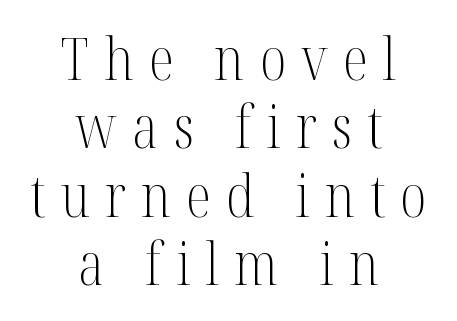
Q: Is the text bold? A: No.
Q: Is the text italic (slanted)? A: No, it is upright.
Q: Is the typeface a serif or a sans-serif typeface? A: Serif.
Q: Is the text underlined? A: No.
Q: How is the paragraph aligned? A: Centered.
Q: Is the spacing between letters normal or unusually wide? A: Unusually wide.
Q: Width (condensed, normal, or wide)? A: Condensed.
Q: Stroke contrast? A: Medium.
Q: x-height? A: Medium.
Q: Monospaced? A: No.
